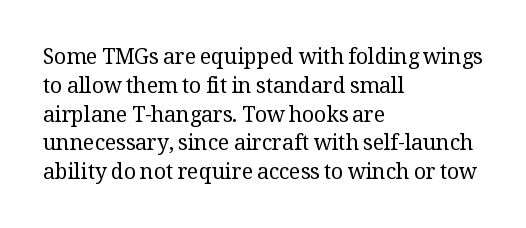
The image shows 21 px text type, upright; set left-aligned, normal line spacing (1.37x), normal letter spacing, not underlined.
